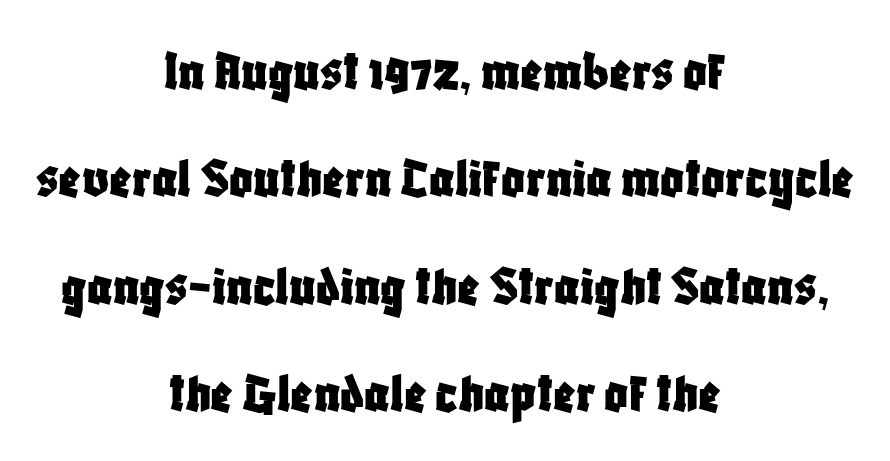
The image shows 58 px condensed sans-serif type, upright; set centered, line spacing 1.85x, normal letter spacing, not underlined; low stroke contrast and a large x-height.
